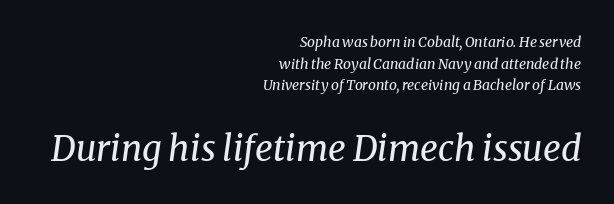
The image shows 35 px regular-weight serif type, italic (leaning right); set right-aligned, normal line spacing (1.54x), normal letter spacing, not underlined; the second (bottom) block is 2.5x larger; medium stroke contrast and a medium x-height.
